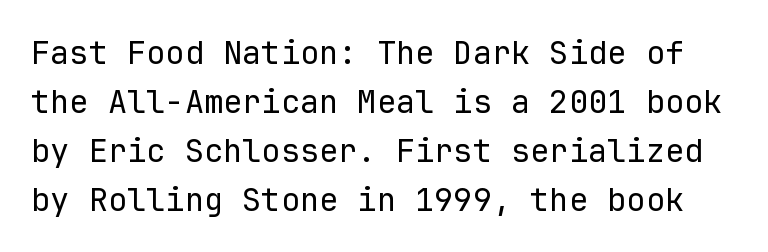
Beneath every word, the page is bare. Serifs: no, the terminals of the letterforms are clean. Rows of type keep a routine distance in the vertical direction. The passage shown is typed in a monospace face where columns stay perfectly aligned.
